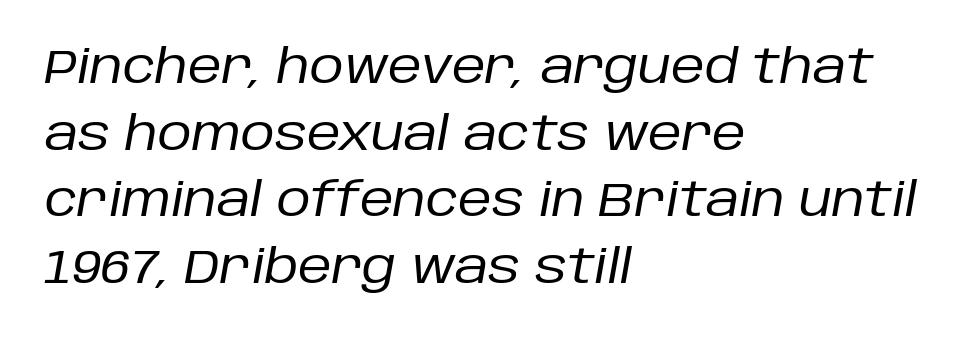
How would I describe the line gaps? Plain and ordinary. Here the designer chose a conventional face with non-uniform glyph widths. A clean baseline with only descenders dipping below it. These glyphs show unthickened strokes, regular width or finer. Honestly, the letter spacing is just normal — you wouldn't notice it. The glyphs look as if they've been sheared to an angle.
